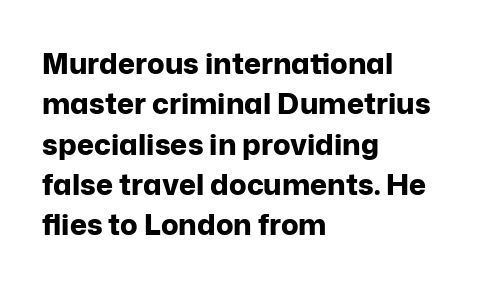
A typesetter would mark this as roman, not italic. Heavy, bold letterforms. The passage shown has conventional tracking throughout. No feet cap the strokes, marking this as sans-serif type.
